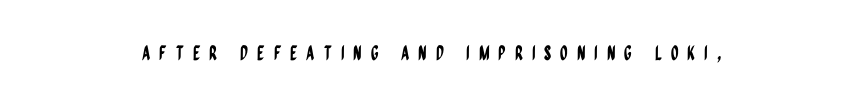
{"italic": "no", "underline": "no", "align": "center", "letter_spacing": "wide", "letter_spacing_em": 0.44, "glyph_px": 20}
